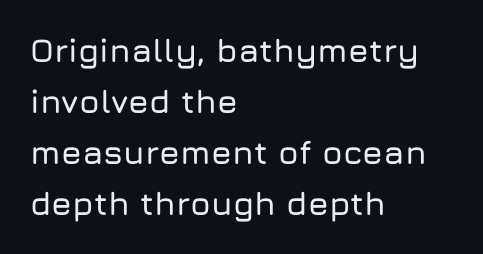
{"serif": "no", "italic": "no", "width": "normal", "stroke_contrast": "low", "x_height": "medium", "monospaced": "no", "underline": "no", "align": "left", "line_spacing": "normal", "line_spacing_ratio": 1.55, "letter_spacing": "normal", "letter_spacing_em": 0.0, "glyph_px": 33}
